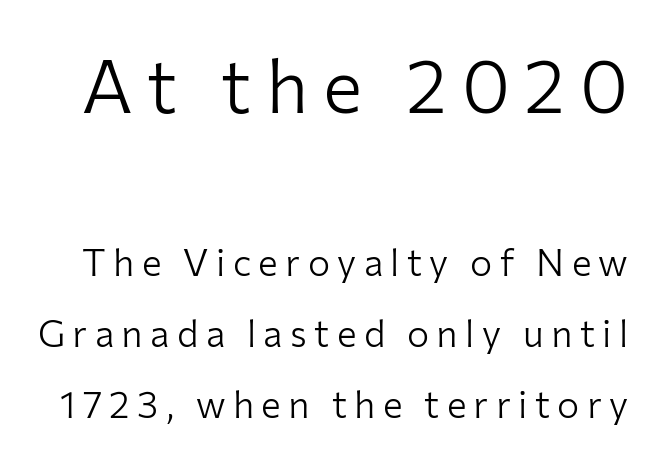
{"serif": "no", "italic": "no", "bold": "no", "weight": "light", "width": "normal", "stroke_contrast": "low", "x_height": "medium", "monospaced": "no", "underline": "no", "line_spacing": "loose", "line_spacing_ratio": 1.92, "letter_spacing": "wide", "letter_spacing_em": 0.2, "larger_block": "first", "size_ratio": 2.0, "glyph_px": 74}
